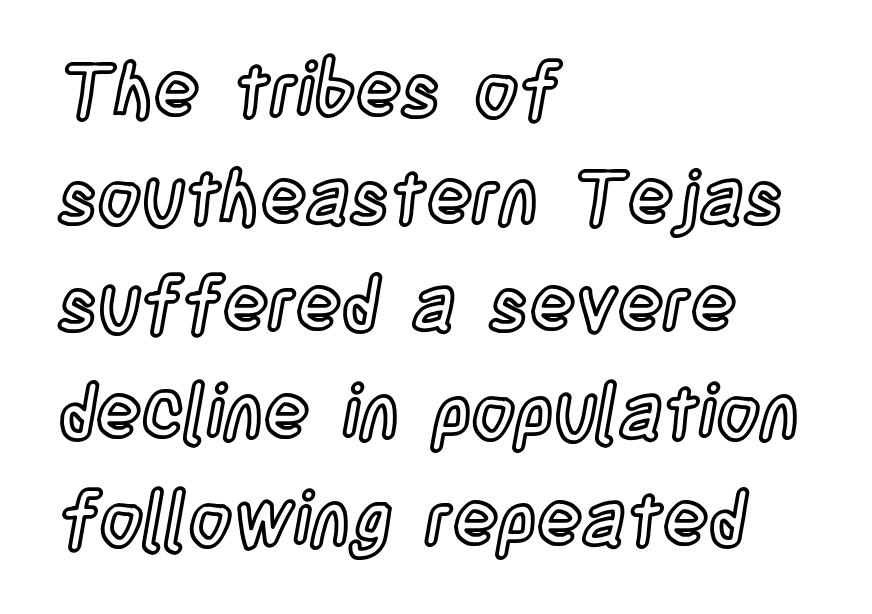
{"width": "condensed", "x_height": "large", "monospaced": "no", "underline": "no", "align": "left", "line_spacing": "normal", "line_spacing_ratio": 1.43, "letter_spacing": "normal", "letter_spacing_em": 0.0, "glyph_px": 75}
